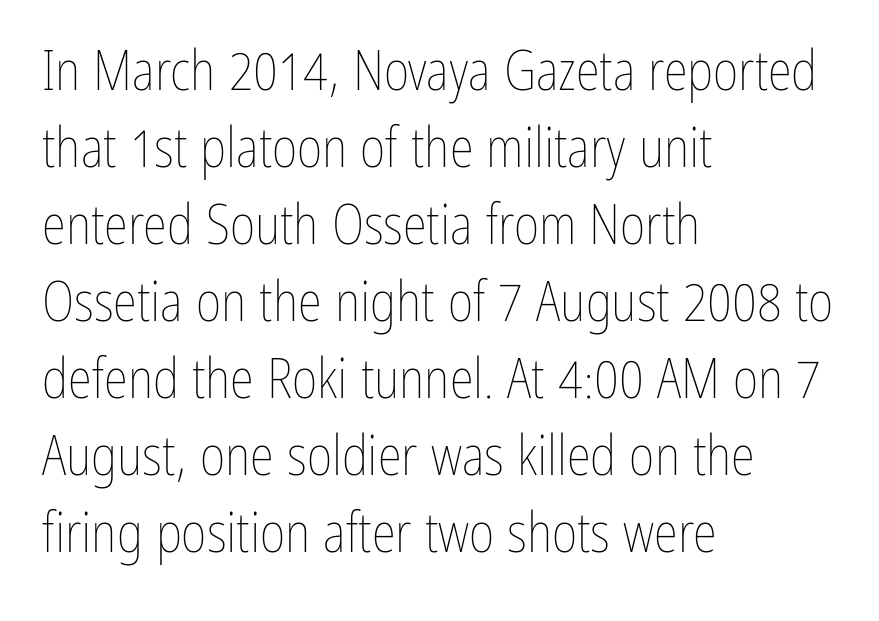
{"italic": "no", "bold": "no", "weight": "thin", "width": "condensed", "stroke_contrast": "low", "x_height": "medium", "monospaced": "no", "underline": "no", "align": "left", "line_spacing": "normal", "line_spacing_ratio": 1.4, "letter_spacing": "normal", "letter_spacing_em": 0.0, "glyph_px": 55}
